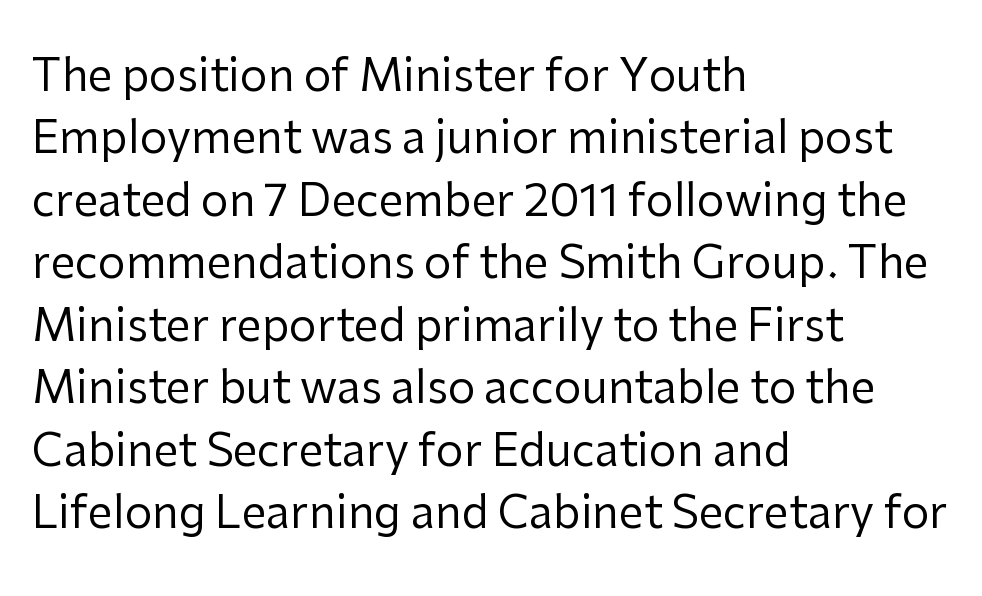
The image shows 44 px regular-weight sans-serif type, upright; set left-aligned, normal line spacing (1.42x), normal letter spacing, not underlined; low stroke contrast and a medium x-height.
